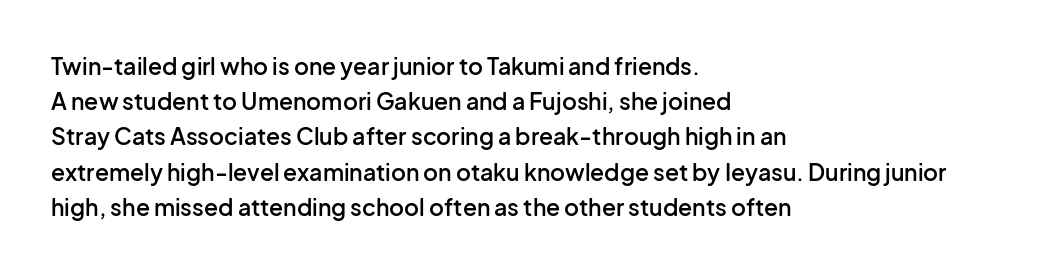
Summary of weight: moderately heavy, a semibold. You could call the tracking neutral — neither tight nor loose. Unmarked baselines from the first word to the last. Quick note: interline space is typical.
